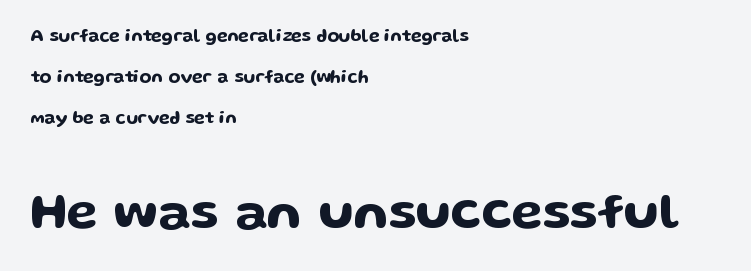
Q: Is the text italic (slanted)? A: No, it is upright.
Q: Is the typeface a serif or a sans-serif typeface? A: Sans-serif.
Q: Is the text underlined? A: No.
Q: How is the paragraph aligned? A: Left-aligned.
Q: Is the spacing between letters normal or unusually wide? A: Normal.
Q: Is the spacing between lines tight, normal or loose? A: Loose.
Q: Which block of text is set in a larger size, the first (top) or the second (bottom)? A: The second (bottom) one.
Q: Width (condensed, normal, or wide)? A: Wide.
Q: Stroke contrast? A: Low.
Q: x-height? A: Medium.
Q: Monospaced? A: No.
